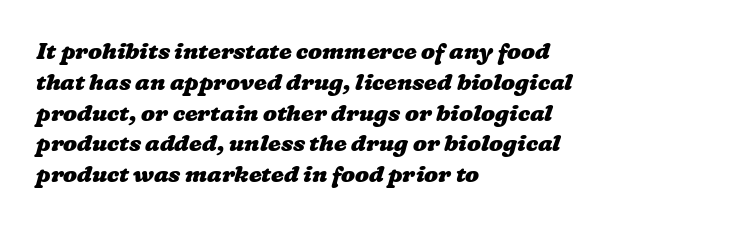
Students, this is bold: see how much ink each stroke carries. Alignment: flush left. Rows of type keep a routine distance in the vertical direction. Lines of text with bare space underneath. The letters sit at their default tracking, neither squeezed nor spread.
